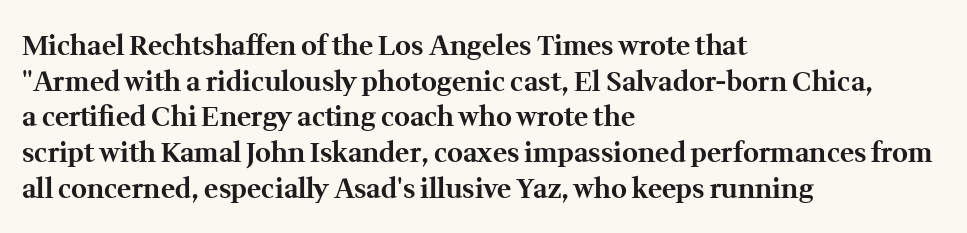
Q: Is the text bold? A: Yes.
Q: Is the text italic (slanted)? A: No, it is upright.
Q: Is the text underlined? A: No.
Q: How is the paragraph aligned? A: Left-aligned.
Q: Is the spacing between letters normal or unusually wide? A: Normal.
Q: Is the spacing between lines tight, normal or loose? A: Normal.
